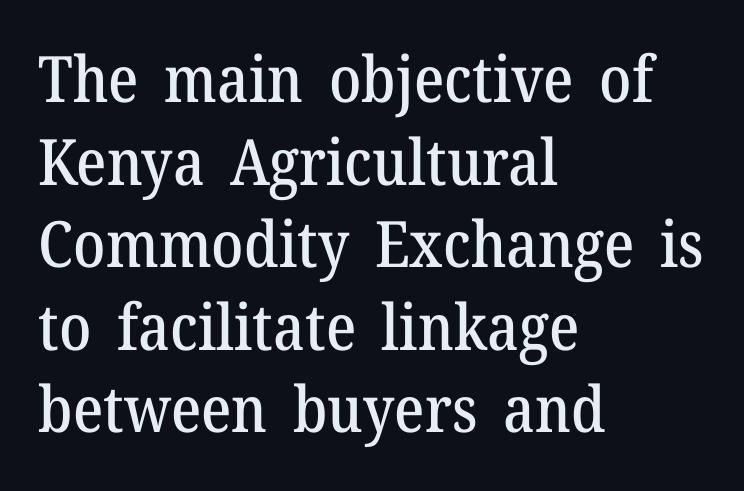
{"serif": "yes", "italic": "no", "width": "normal", "stroke_contrast": "medium", "x_height": "medium", "monospaced": "no", "underline": "no", "align": "left", "line_spacing": "normal", "line_spacing_ratio": 1.29, "letter_spacing": "normal", "letter_spacing_em": 0.0, "glyph_px": 64}
